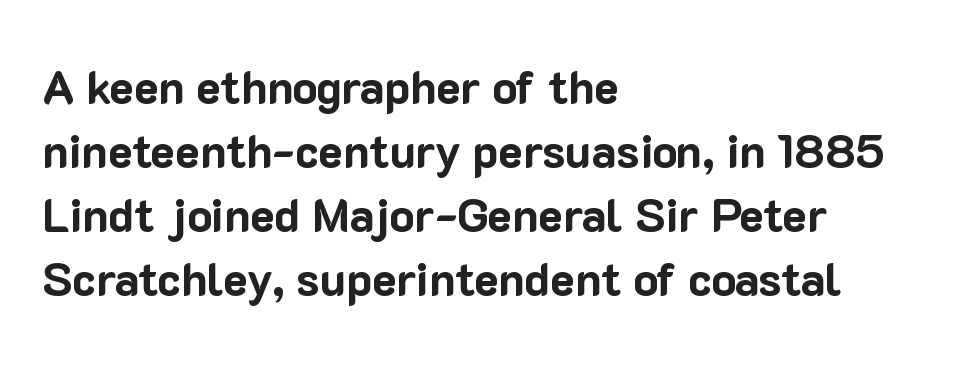
The image shows 46 px bold sans-serif type, upright; set left-aligned, normal line spacing (1.39x), normal letter spacing, not underlined; low stroke contrast and a medium x-height.
